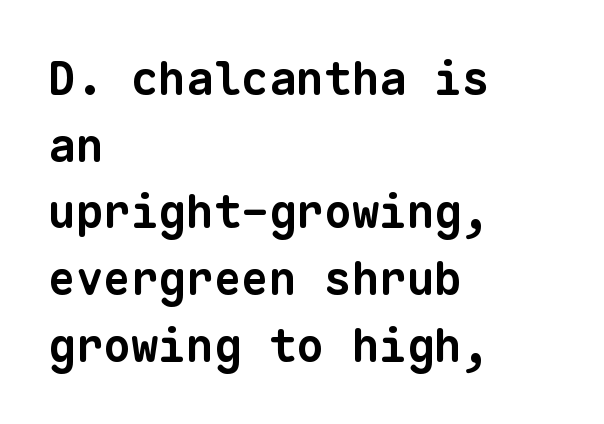
The image shows 46 px bold sans-serif type, monospaced; set left-aligned, normal line spacing (1.45x), normal letter spacing, not underlined; low stroke contrast and a medium x-height.
